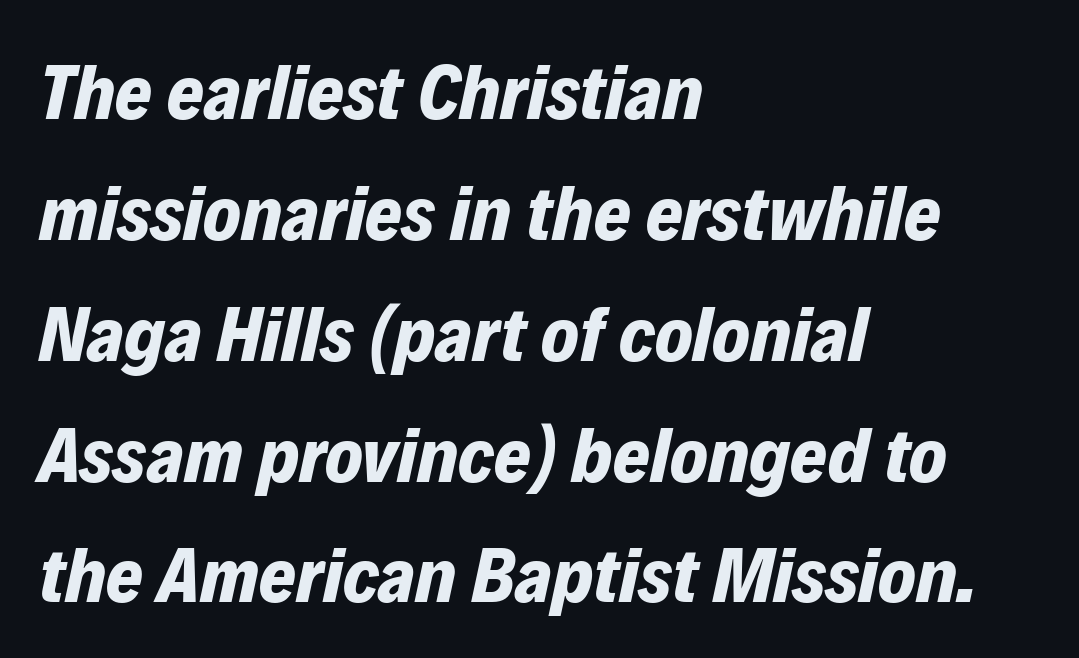
The image shows 79 px bold type, italic (leaning right); set left-aligned, normal line spacing (1.53x), normal letter spacing, not underlined; low stroke contrast and a medium x-height.
